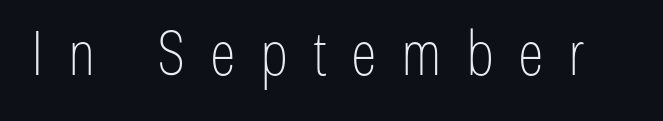
{"serif": "no", "italic": "no", "bold": "no", "weight": "thin", "width": "condensed", "stroke_contrast": "low", "x_height": "medium", "monospaced": "no", "underline": "no", "letter_spacing": "wide", "letter_spacing_em": 0.4, "glyph_px": 61}
